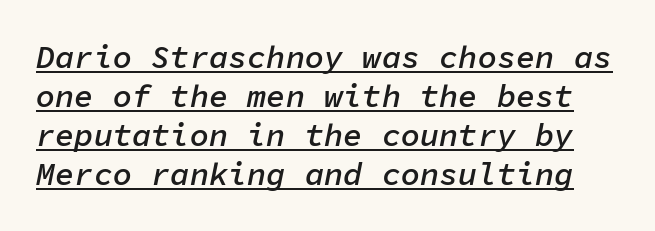
{"italic": "yes", "lean": "right", "slant_degrees": 11, "bold": "semi", "weight": "semibold", "width": "normal", "stroke_contrast": "low", "x_height": "medium", "monospaced": "yes", "underline": "yes", "line_spacing_ratio": 1.22, "letter_spacing": "normal", "letter_spacing_em": 0.0, "glyph_px": 32}
